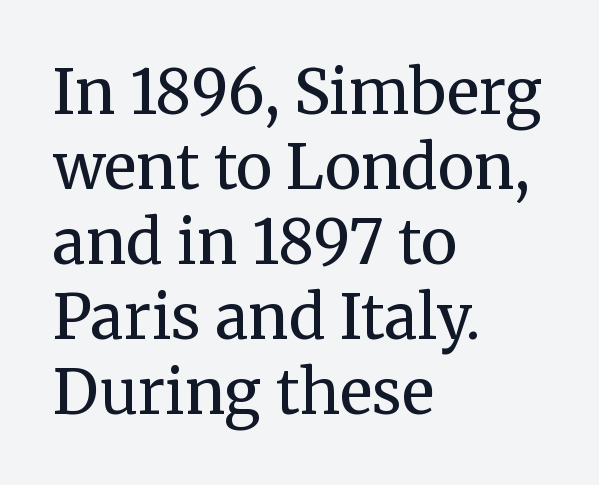
The image shows 61 px regular-weight serif type, upright; set left-aligned, line spacing 1.23x, normal letter spacing, not underlined; medium stroke contrast and a medium x-height.
